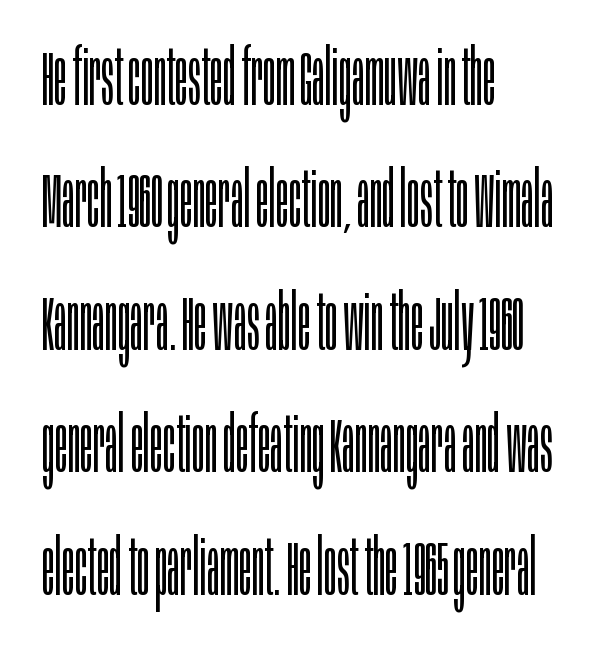
The image shows 78 px light, condensed sans-serif type, upright; set left-aligned, normal line spacing (1.57x), normal letter spacing, not underlined; low stroke contrast and a large x-height.
